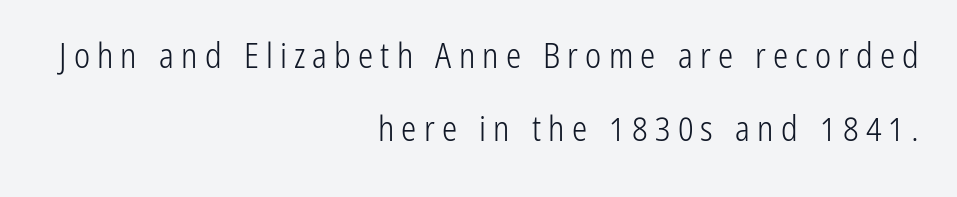
Each word looks stretched out because of the extra space between its letters. Note the varied advance widths — an 'i' is clearly narrower than an 'm'. This is the regular roman posture of the typeface. Are there feet on the stems? There aren't — it's a sans.
